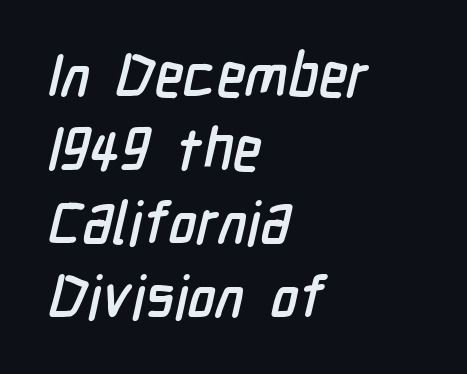
The letters sit at their default tracking, neither squeezed nor spread. The words here are not underlined. Horizontally, the lines are justified to the leading edge only. You could not count columns in this text — the font is proportionally spaced. The font family rendered here belongs to the sans-serif group. Whoever set this chose a conventional vertical rhythm.
